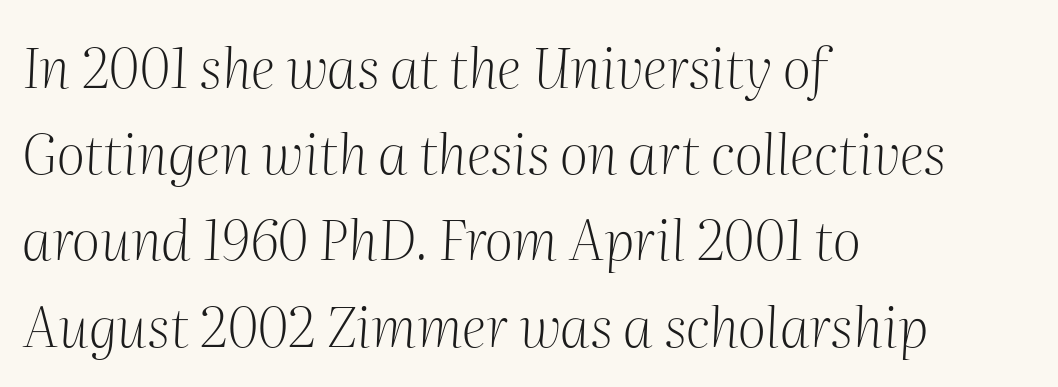
Q: Is the text bold? A: No.
Q: Is the text italic (slanted)? A: Yes, it leans right by about 2 degrees.
Q: Is the typeface a serif or a sans-serif typeface? A: Serif.
Q: Is the text underlined? A: No.
Q: How is the paragraph aligned? A: Left-aligned.
Q: Is the spacing between letters normal or unusually wide? A: Normal.
Q: Is the spacing between lines tight, normal or loose? A: Normal.
Q: Width (condensed, normal, or wide)? A: Normal.
Q: Stroke contrast? A: Medium.
Q: x-height? A: Medium.
Q: Monospaced? A: No.
